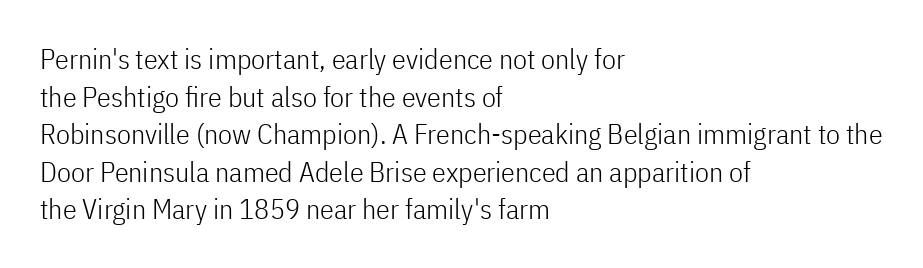
Q: Is the text bold? A: No.
Q: Is the text italic (slanted)? A: No, it is upright.
Q: Is the typeface a serif or a sans-serif typeface? A: Sans-serif.
Q: Is the text underlined? A: No.
Q: How is the paragraph aligned? A: Left-aligned.
Q: Is the spacing between letters normal or unusually wide? A: Normal.
Q: Is the spacing between lines tight, normal or loose? A: Normal.
Q: Width (condensed, normal, or wide)? A: Condensed.
Q: Stroke contrast? A: Low.
Q: x-height? A: Medium.
Q: Monospaced? A: No.
